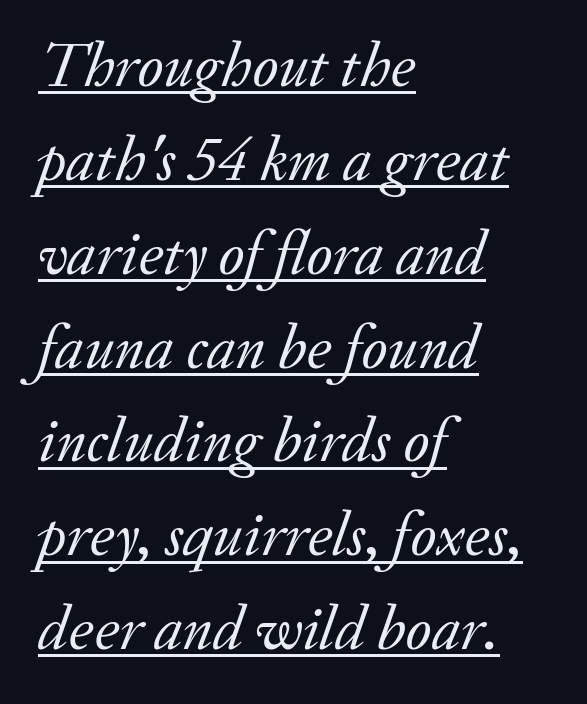
Q: Is the text bold? A: No.
Q: Is the text italic (slanted)? A: Yes, it leans right by about 20 degrees.
Q: Is the typeface a serif or a sans-serif typeface? A: Serif.
Q: Is the text underlined? A: Yes.
Q: How is the paragraph aligned? A: Left-aligned.
Q: Is the spacing between letters normal or unusually wide? A: Normal.
Q: Is the spacing between lines tight, normal or loose? A: Normal.
Q: Width (condensed, normal, or wide)? A: Normal.
Q: Stroke contrast? A: Low.
Q: x-height? A: Small.
Q: Monospaced? A: No.
